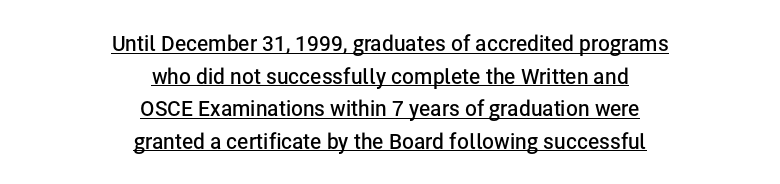
{"italic": "no", "bold": "semi", "underline": "yes", "align": "center", "line_spacing": "normal", "line_spacing_ratio": 1.55, "letter_spacing": "normal", "letter_spacing_em": 0.0, "glyph_px": 21}
